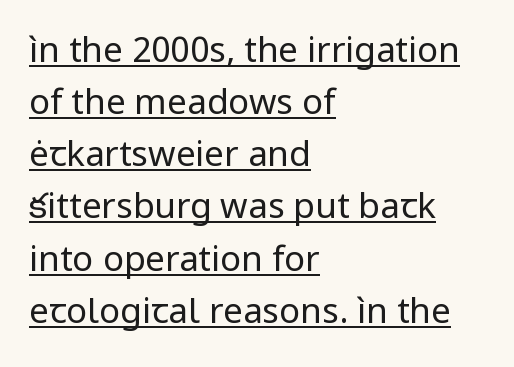
Q: Is the text bold? A: No.
Q: Is the text italic (slanted)? A: No, it is upright.
Q: Is the typeface a serif or a sans-serif typeface? A: Sans-serif.
Q: Is the text underlined? A: Yes.
Q: How is the paragraph aligned? A: Left-aligned.
Q: Is the spacing between letters normal or unusually wide? A: Normal.
Q: Is the spacing between lines tight, normal or loose? A: Normal.
Q: Width (condensed, normal, or wide)? A: Normal.
Q: Stroke contrast? A: Low.
Q: x-height? A: Medium.
Q: Monospaced? A: No.
